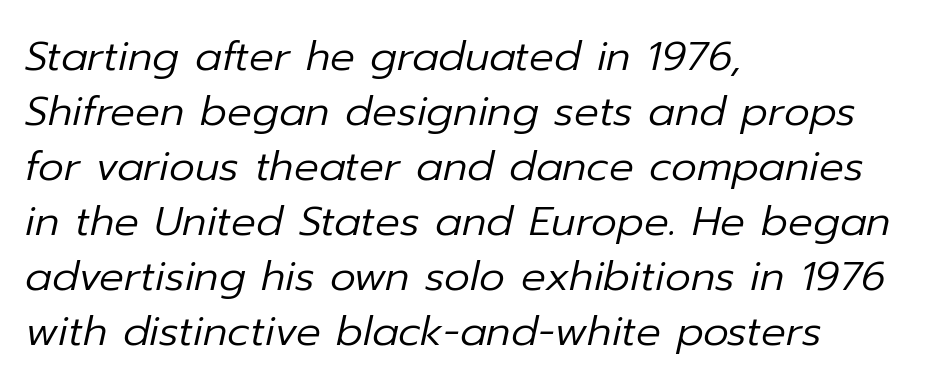
{"italic": "yes", "lean": "right", "slant_degrees": 12, "bold": "no", "weight": "regular", "width": "normal", "stroke_contrast": "low", "x_height": "medium", "monospaced": "no", "underline": "no", "align": "left", "line_spacing": "normal", "line_spacing_ratio": 1.34, "letter_spacing": "normal", "letter_spacing_em": 0.0, "glyph_px": 41}
